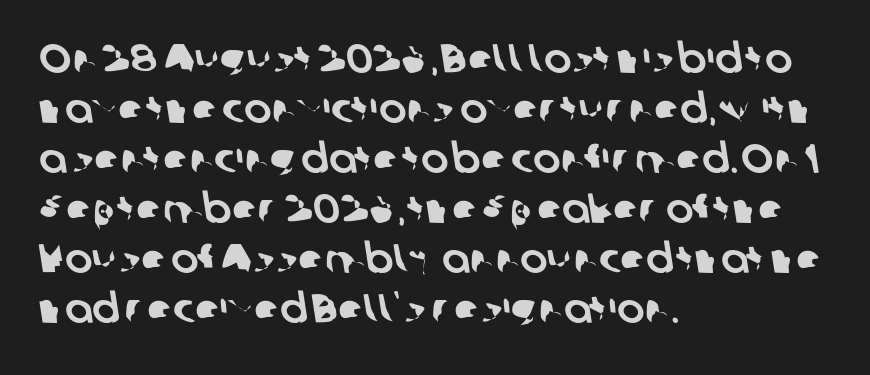
Q: Is the typeface a serif or a sans-serif typeface? A: Sans-serif.
Q: Is the text underlined? A: No.
Q: How is the paragraph aligned? A: Left-aligned.
Q: Is the spacing between letters normal or unusually wide? A: Normal.
Q: Width (condensed, normal, or wide)? A: Normal.
Q: Stroke contrast? A: Low.
Q: x-height? A: Medium.
Q: Monospaced? A: No.
